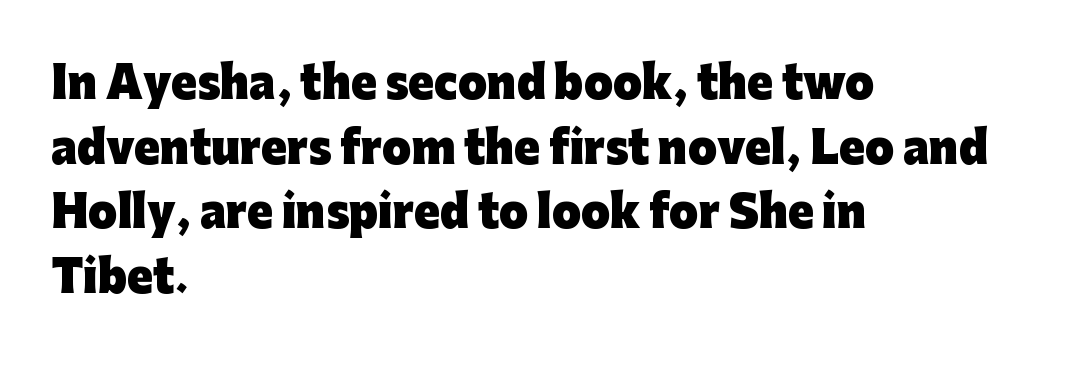
The image shows 42 px heavy sans-serif type, upright; set left-aligned, normal line spacing (1.54x), normal letter spacing, not underlined; low stroke contrast and a medium x-height.
